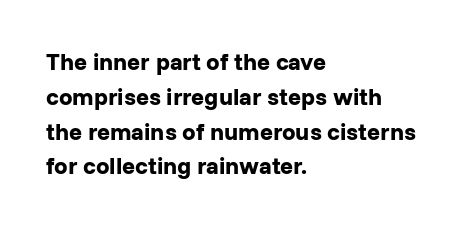
The image shows 24 px bold type, upright; set left-aligned, normal line spacing (1.45x), normal letter spacing, not underlined.
